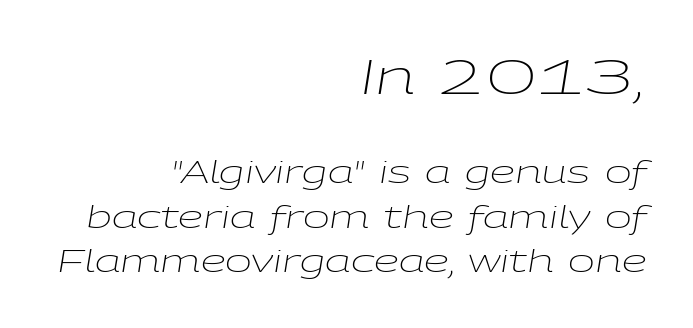
The image shows 48 px light, wide type, italic (leaning right); set right-aligned, normal line spacing (1.39x), normal letter spacing, not underlined; the first (top) block is 1.5x larger; low stroke contrast and a medium x-height.
